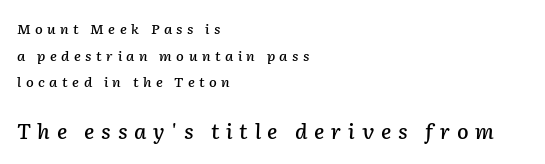
In this sample the second text group is rendered at the bigger scale. The lines are spread far apart with generous leading. Left-aligned paragraph, ragged on the right. This rendering features lettering with no underline.
